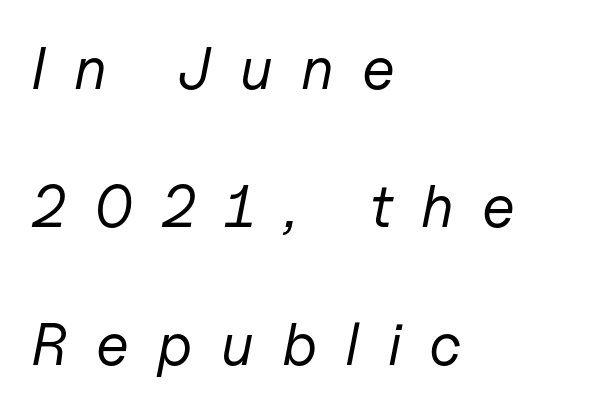
{"italic": "yes", "lean": "right", "slant_degrees": 11, "bold": "no", "weight": "regular", "width": "normal", "stroke_contrast": "low", "x_height": "medium", "monospaced": "no", "underline": "no", "align": "left", "line_spacing": "loose", "line_spacing_ratio": 2.3, "letter_spacing": "wide", "letter_spacing_em": 0.47, "glyph_px": 60}
